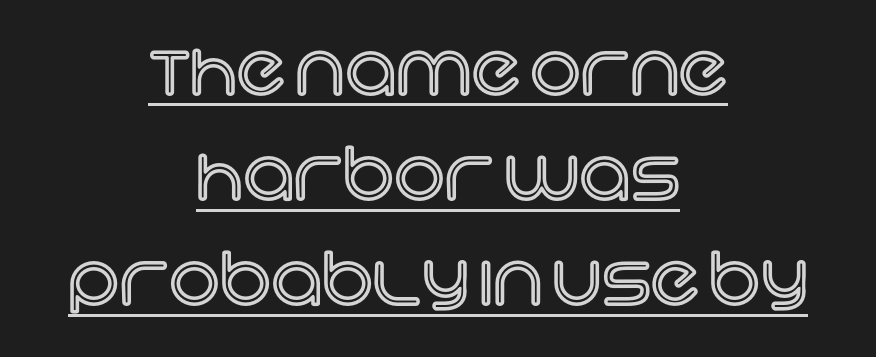
Q: Is the text italic (slanted)? A: No, it is upright.
Q: Is the text underlined? A: Yes.
Q: How is the paragraph aligned? A: Centered.
Q: Is the spacing between letters normal or unusually wide? A: Normal.
Q: Is the spacing between lines tight, normal or loose? A: Normal.
Q: Width (condensed, normal, or wide)? A: Normal.
Q: x-height? A: Large.
Q: Monospaced? A: No.
